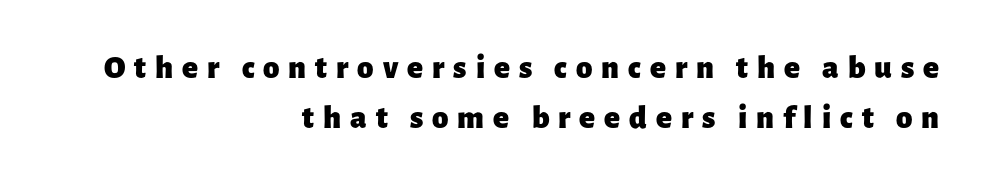
{"serif": "no", "italic": "no", "bold": "yes", "weight": "heavy", "width": "normal", "stroke_contrast": "low", "x_height": "medium", "monospaced": "no", "underline": "no", "align": "right", "line_spacing": "normal", "line_spacing_ratio": 1.51, "letter_spacing": "wide", "letter_spacing_em": 0.27, "glyph_px": 33}
